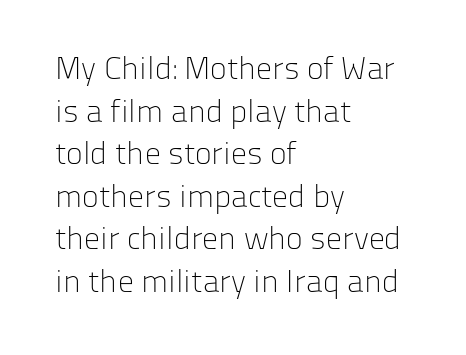
Underlining? Definitely not there. Visually the block forms a straight wall on the left and a jagged coastline on the right. Proportional: the letters do not fall into vertical columns. Horizontal bands of white between lines are of average thickness.
